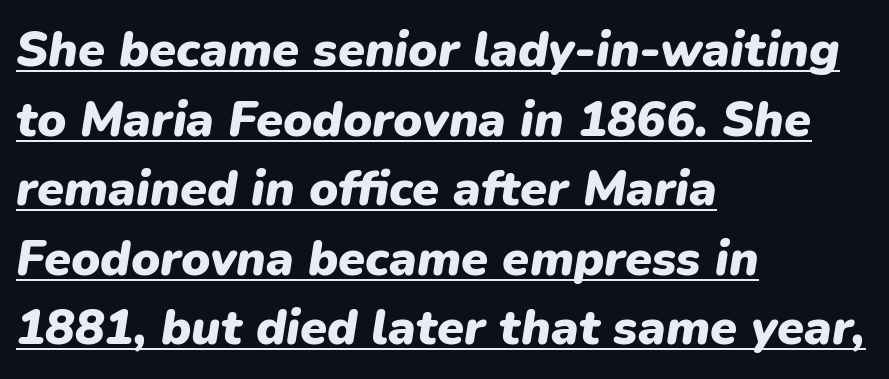
{"italic": "yes", "lean": "right", "slant_degrees": 9, "bold": "yes", "weight": "heavy", "width": "normal", "stroke_contrast": "low", "x_height": "medium", "monospaced": "no", "underline": "yes", "align": "left", "line_spacing": "normal", "line_spacing_ratio": 1.42, "letter_spacing": "normal", "letter_spacing_em": 0.0, "glyph_px": 49}
